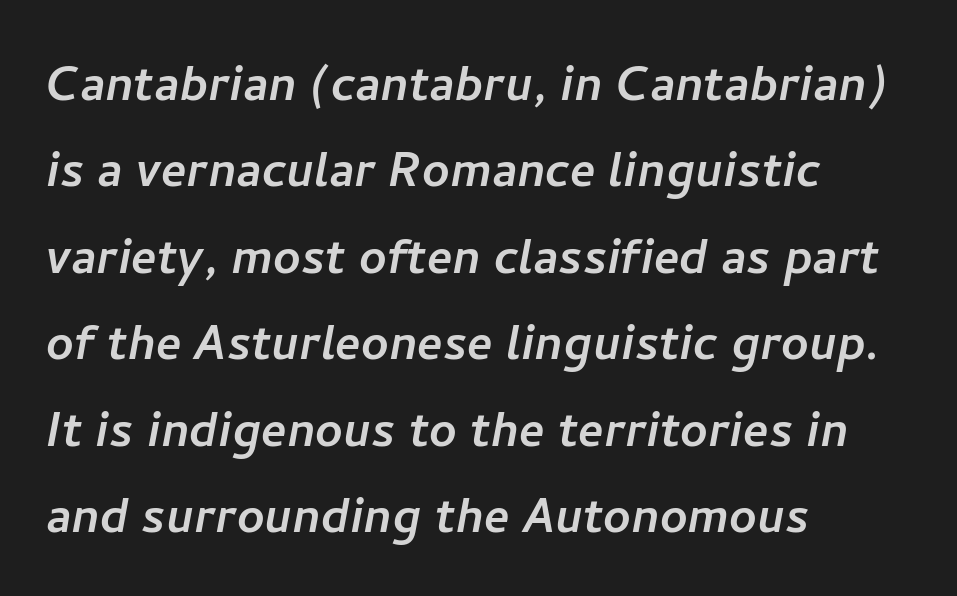
Q: Is the typeface a serif or a sans-serif typeface? A: Sans-serif.
Q: Is the text underlined? A: No.
Q: How is the paragraph aligned? A: Left-aligned.
Q: Is the spacing between letters normal or unusually wide? A: Normal.
Q: Is the spacing between lines tight, normal or loose? A: Normal.
Q: Width (condensed, normal, or wide)? A: Normal.
Q: Stroke contrast? A: Low.
Q: x-height? A: Medium.
Q: Monospaced? A: No.
